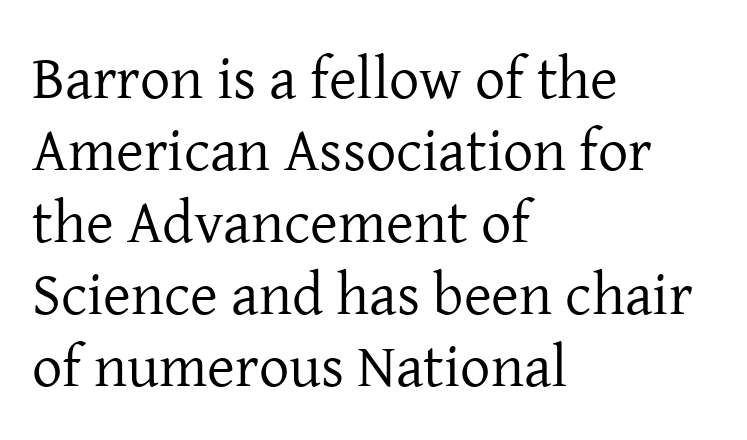
The image shows 60 px regular-weight serif type, upright; set left-aligned, line spacing 1.2x, normal letter spacing, not underlined; low stroke contrast and a medium x-height.
